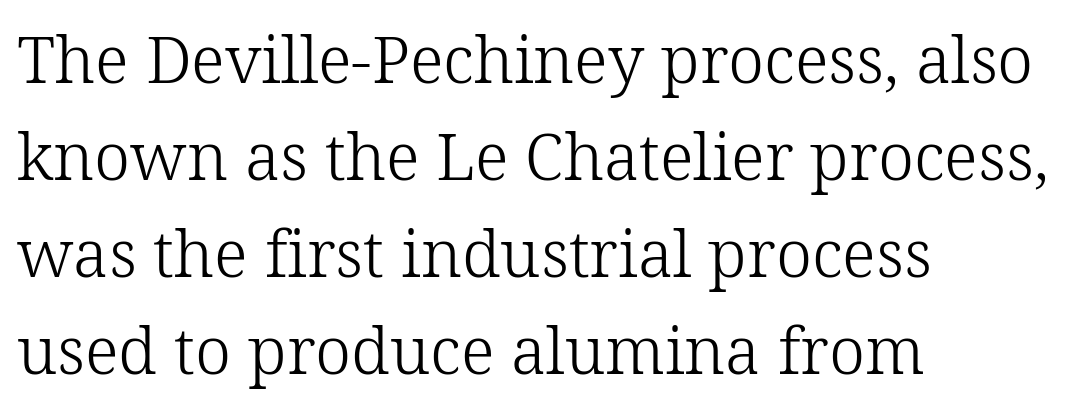
The image shows 65 px light serif type, upright; set left-aligned, normal line spacing (1.49x), normal letter spacing, not underlined; low stroke contrast and a medium x-height.
